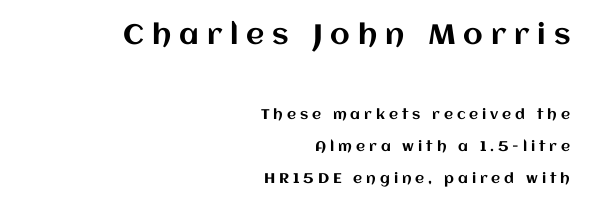
{"italic": "no", "width": "normal", "stroke_contrast": "medium", "x_height": "large", "monospaced": "no", "underline": "no", "align": "right", "line_spacing": "loose", "line_spacing_ratio": 2.29, "letter_spacing": "wide", "letter_spacing_em": 0.28, "larger_block": "first", "size_ratio": 2.0, "glyph_px": 28}
